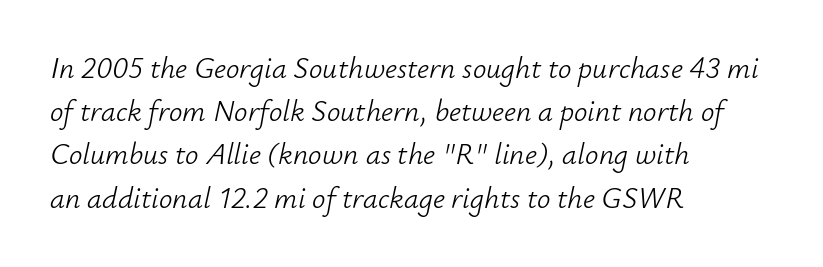
Varying glyph widths throughout — classic text-font behaviour. Only glyphs here, with clear space below each row. There is no visible air inserted between adjacent glyphs. The rag falls on the right side of this text block.
